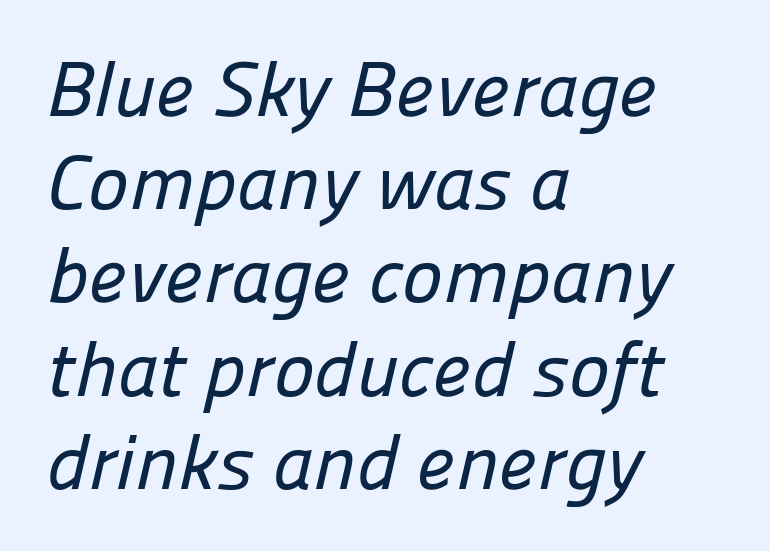
Q: Is the typeface a serif or a sans-serif typeface? A: Sans-serif.
Q: Is the text underlined? A: No.
Q: How is the paragraph aligned? A: Left-aligned.
Q: Is the spacing between letters normal or unusually wide? A: Normal.
Q: Width (condensed, normal, or wide)? A: Normal.
Q: Stroke contrast? A: Low.
Q: x-height? A: Medium.
Q: Monospaced? A: No.
